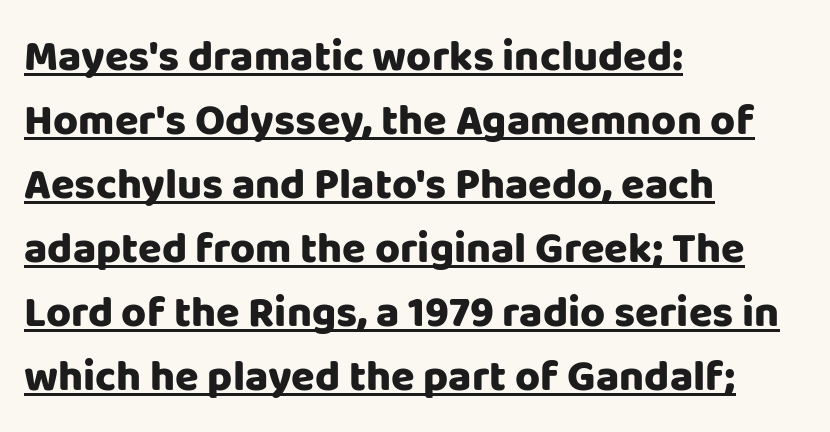
Q: Is the text bold? A: Yes.
Q: Is the text italic (slanted)? A: No, it is upright.
Q: Is the typeface a serif or a sans-serif typeface? A: Sans-serif.
Q: Is the text underlined? A: Yes.
Q: How is the paragraph aligned? A: Left-aligned.
Q: Is the spacing between letters normal or unusually wide? A: Normal.
Q: Is the spacing between lines tight, normal or loose? A: Normal.
Q: Width (condensed, normal, or wide)? A: Normal.
Q: Stroke contrast? A: Low.
Q: x-height? A: Large.
Q: Monospaced? A: No.
